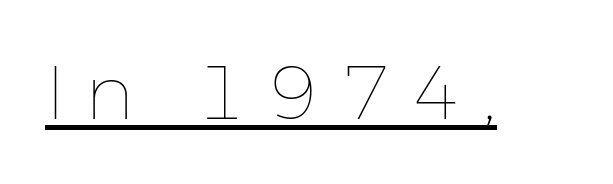
Q: Is the text bold? A: No.
Q: Is the text italic (slanted)? A: No, it is upright.
Q: Is the text underlined? A: Yes.
Q: Is the spacing between letters normal or unusually wide? A: Unusually wide.
Q: Width (condensed, normal, or wide)? A: Normal.
Q: Stroke contrast? A: Low.
Q: x-height? A: Medium.
Q: Monospaced? A: No.
